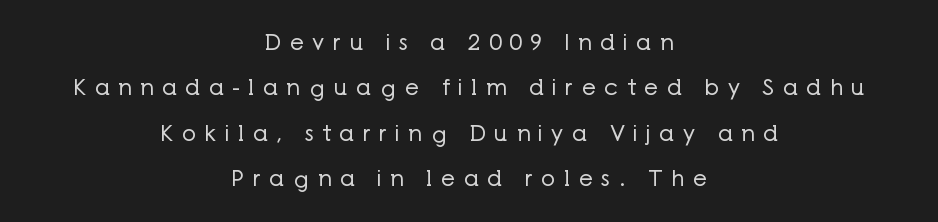
Q: Is the text bold? A: No.
Q: Is the text italic (slanted)? A: No, it is upright.
Q: Is the text underlined? A: No.
Q: How is the paragraph aligned? A: Centered.
Q: Is the spacing between letters normal or unusually wide? A: Unusually wide.
Q: Is the spacing between lines tight, normal or loose? A: Loose.
